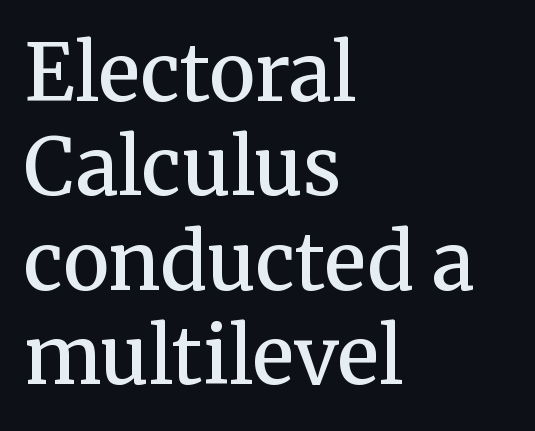
These lines keep a tight, regular rhythm from letter to letter. Note: serifs present on the glyphs. Italic? Not at all — the glyphs are vertical. The paragraph shown leans on its left margin. The words here are not underlined. Strokes here are thickened, but only to semibold level.
